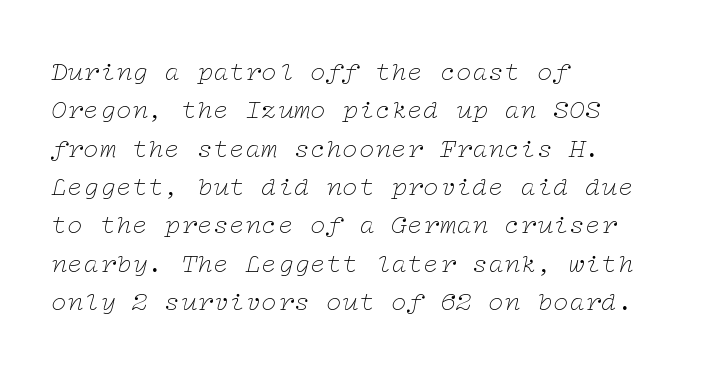
Q: Is the text bold? A: No.
Q: Is the text italic (slanted)? A: Yes, it leans right by about 12 degrees.
Q: Is the text underlined? A: No.
Q: How is the paragraph aligned? A: Left-aligned.
Q: Is the spacing between letters normal or unusually wide? A: Normal.
Q: Is the spacing between lines tight, normal or loose? A: Normal.
